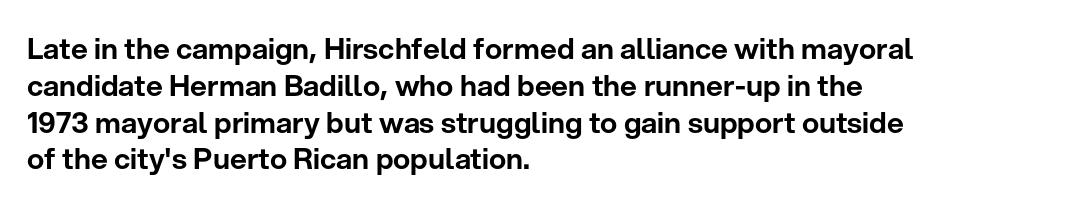
Students, note that the glyphs here touch the page at normal intervals. Lines of text with bare space underneath. Think of a printed novel: that variable character pitch is what you see here. Look at the bottom of the vertical strokes: they stop flat, with no serifs.
